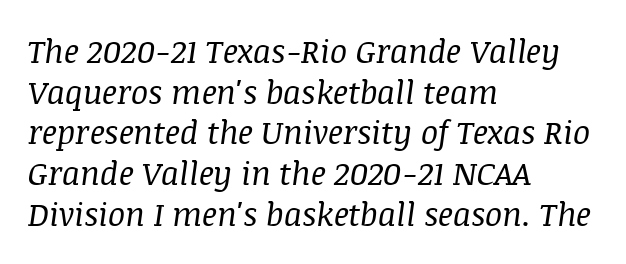
Posture: slanted. Type without underlining. Successive baselines arrive at the customary interval. Characters follow at the spacing the type designer built in.
